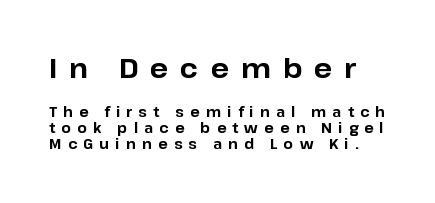
{"italic": "no", "bold": "yes", "underline": "no", "line_spacing_ratio": 1.16, "letter_spacing": "wide", "letter_spacing_em": 0.44, "larger_block": "first", "size_ratio": 1.93, "glyph_px": 27}
